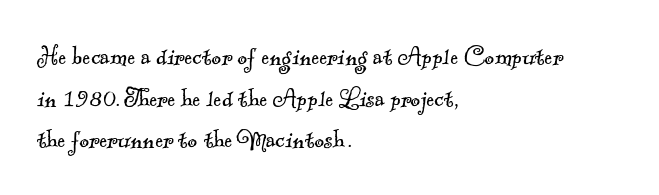
Q: Is the text bold? A: No.
Q: Is the typeface a serif or a sans-serif typeface? A: Serif.
Q: Is the text underlined? A: No.
Q: How is the paragraph aligned? A: Left-aligned.
Q: Is the spacing between letters normal or unusually wide? A: Normal.
Q: Is the spacing between lines tight, normal or loose? A: Normal.
Q: Width (condensed, normal, or wide)? A: Normal.
Q: x-height? A: Small.
Q: Monospaced? A: No.
